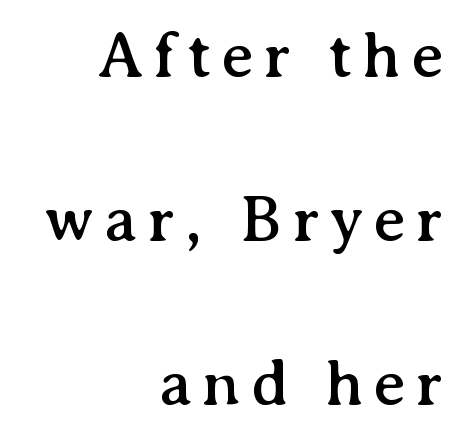
{"serif": "yes", "italic": "no", "width": "normal", "stroke_contrast": "medium", "x_height": "medium", "monospaced": "no", "underline": "no", "align": "right", "line_spacing": "loose", "line_spacing_ratio": 2.45, "glyph_px": 67}
